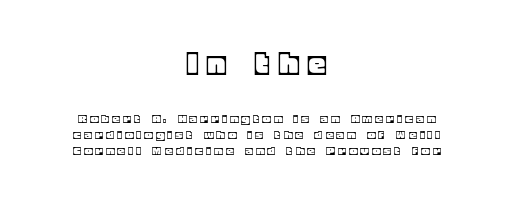
Q: Is the text italic (slanted)? A: No, it is upright.
Q: Is the text underlined? A: No.
Q: How is the paragraph aligned? A: Centered.
Q: Is the spacing between letters normal or unusually wide? A: Unusually wide.
Q: Is the spacing between lines tight, normal or loose? A: Tight.
Q: Which block of text is set in a larger size, the first (top) or the second (bottom)? A: The first (top) one.
Q: Width (condensed, normal, or wide)? A: Normal.
Q: x-height? A: Large.
Q: Monospaced? A: No.
